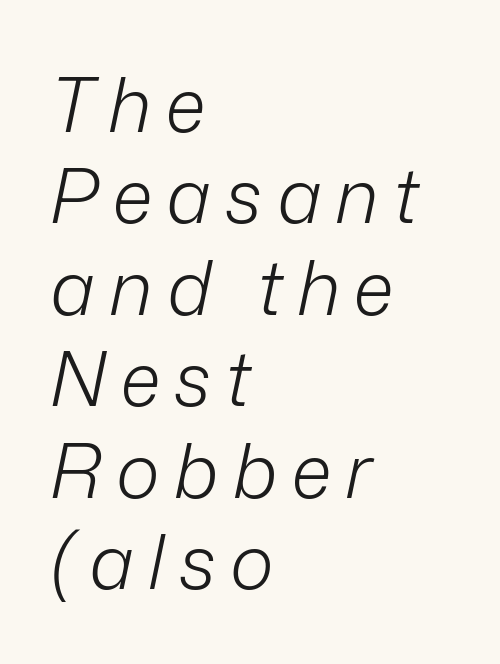
{"italic": "yes", "lean": "right", "slant_degrees": 12, "bold": "no", "weight": "light", "width": "normal", "stroke_contrast": "low", "x_height": "medium", "monospaced": "no", "underline": "no", "align": "left", "line_spacing_ratio": 1.22, "glyph_px": 75}
